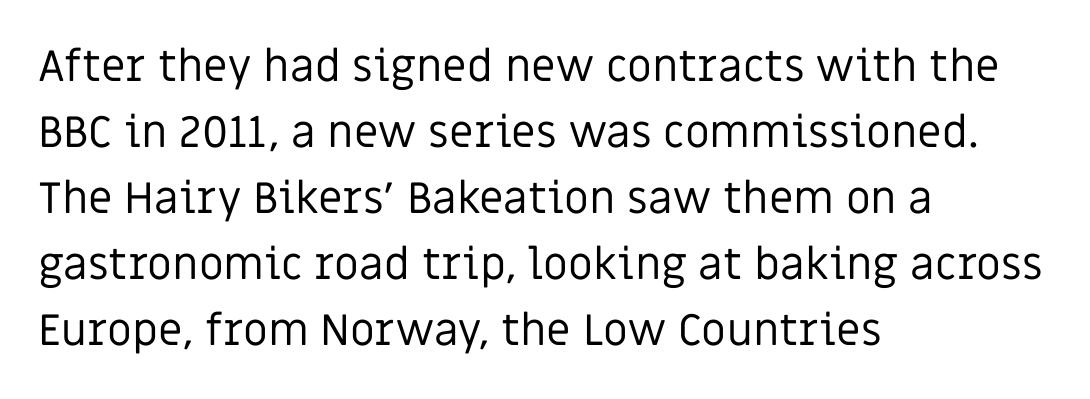
Every stem runs plumb, perpendicular to the baseline. The passage shown is typed in a proportional face where columns would drift. Unbolded letterforms with no extra heft. Underlining? Definitely not there. What kind of face is this? One without serifs — a sans.
